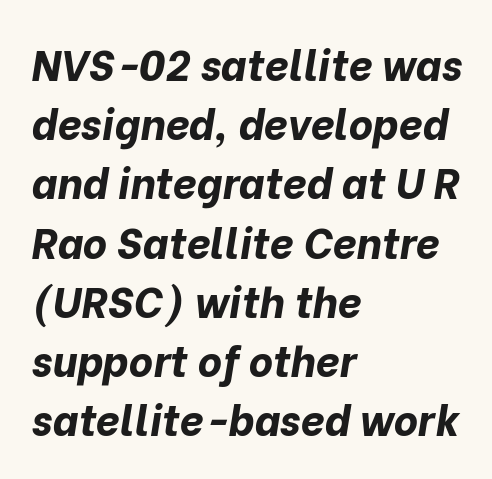
{"italic": "yes", "lean": "right", "slant_degrees": 10, "bold": "yes", "weight": "bold", "width": "normal", "stroke_contrast": "low", "x_height": "medium", "monospaced": "no", "underline": "no", "align": "left", "line_spacing": "normal", "line_spacing_ratio": 1.41, "letter_spacing": "normal", "letter_spacing_em": 0.0, "glyph_px": 42}
